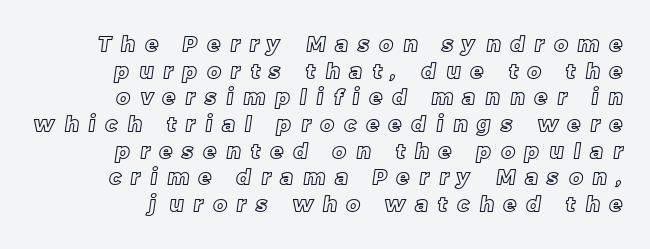
The passage shown has open, widely tracked lettering throughout. Plain, unruled lines of type. Whoever set this chose a conventional vertical rhythm.
